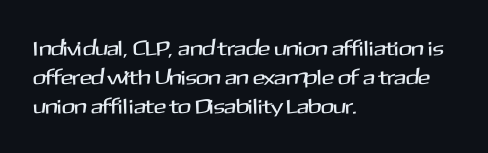
The image shows 21 px text type, upright; set left-aligned, normal line spacing (1.37x), normal letter spacing, not underlined.
